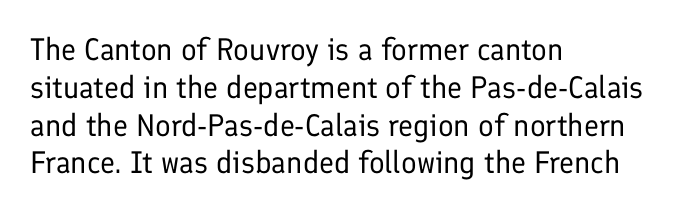
The image shows 31 px regular-weight sans-serif type, upright; set left-aligned, line spacing 1.22x, normal letter spacing, not underlined; low stroke contrast and a medium x-height.
